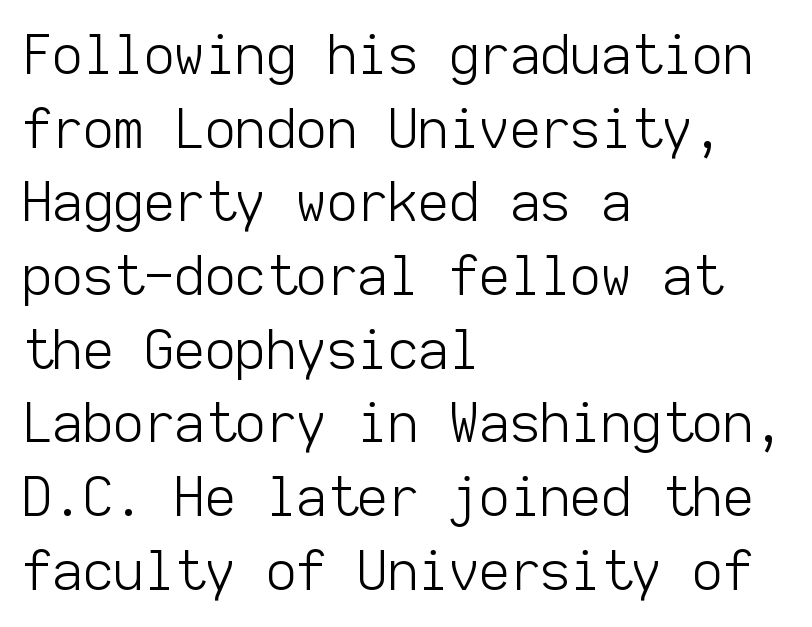
Leading matches the norm, producing a regular column. Is this a heavy cut? Hardly; it is regular or lighter. Each word holds together tightly as a unit, with standard inter-letter gaps. Descenders are the only things crossing below the line. In terms of letterform style, serifs are entirely absent.
